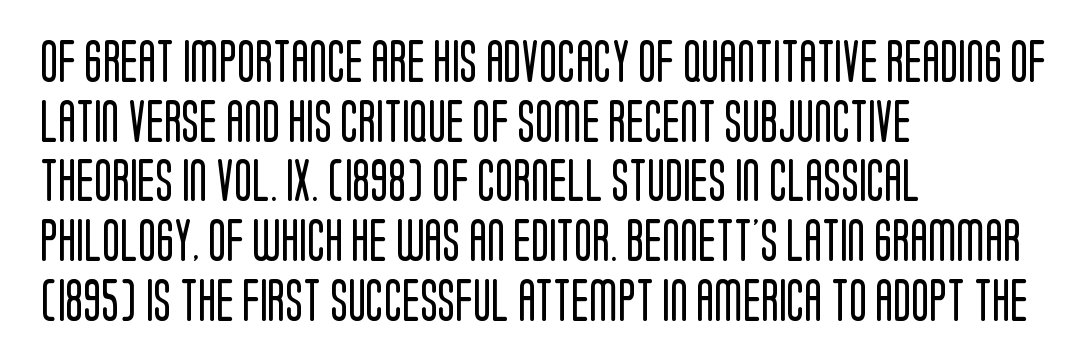
{"serif": "no", "italic": "no", "bold": "no", "weight": "regular", "width": "condensed", "stroke_contrast": "low", "x_height": "large", "monospaced": "no", "underline": "no", "align": "left", "line_spacing": "normal", "line_spacing_ratio": 1.42, "letter_spacing": "normal", "letter_spacing_em": 0.0, "glyph_px": 42}
